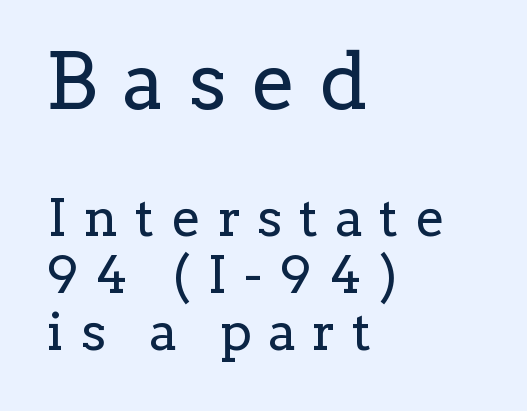
The font is comparable to plain body text, perhaps lighter. Only glyphs here, with clear space below each row. Italic? Not at all — the glyphs are vertical. Character size in the leading block exceeds that of the trailing block.
